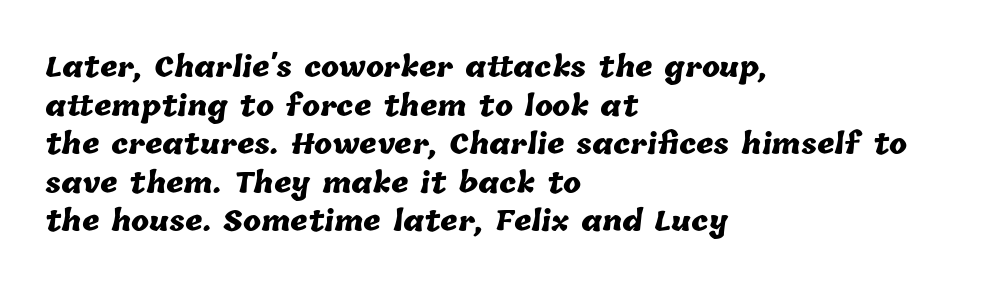
{"bold": "yes", "underline": "no", "align": "left", "line_spacing": "normal", "line_spacing_ratio": 1.43, "letter_spacing": "normal", "letter_spacing_em": 0.0, "glyph_px": 27}
